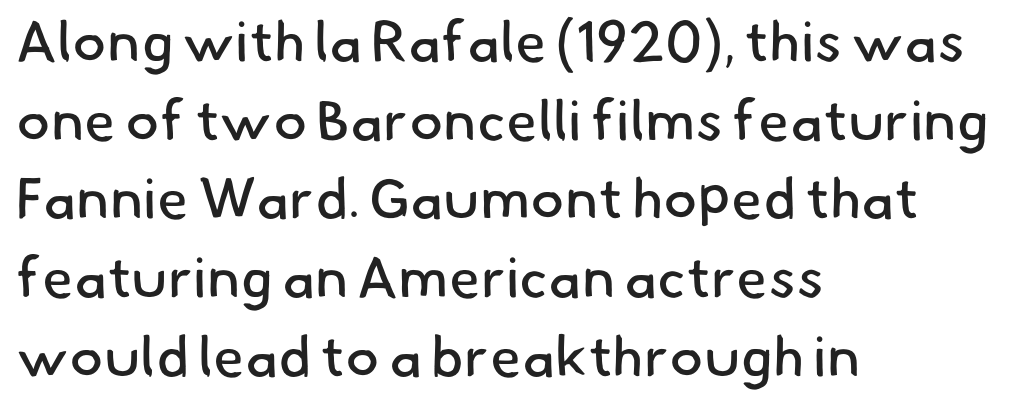
Unbolded letterforms with no extra heft. Decoration check: the copy has no underline. These lines are rendered in a variable-pitch font. Tracking value appears to be zero — textbook default spacing.
